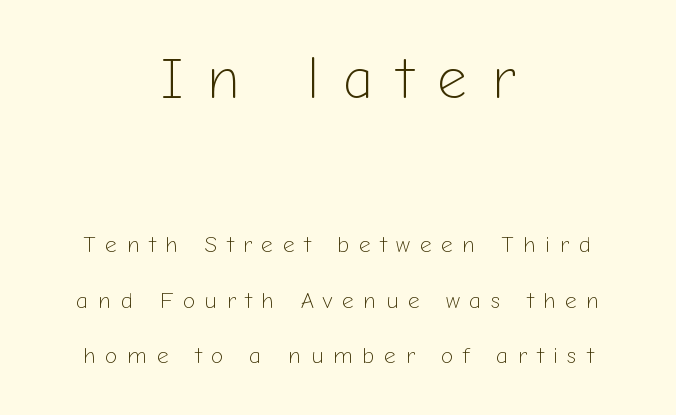
Q: Is the text bold? A: No.
Q: Is the text italic (slanted)? A: No, it is upright.
Q: Is the typeface a serif or a sans-serif typeface? A: Sans-serif.
Q: Is the text underlined? A: No.
Q: How is the paragraph aligned? A: Centered.
Q: Is the spacing between letters normal or unusually wide? A: Unusually wide.
Q: Is the spacing between lines tight, normal or loose? A: Loose.
Q: Which block of text is set in a larger size, the first (top) or the second (bottom)? A: The first (top) one.
Q: Width (condensed, normal, or wide)? A: Normal.
Q: Stroke contrast? A: Low.
Q: x-height? A: Medium.
Q: Monospaced? A: No.
